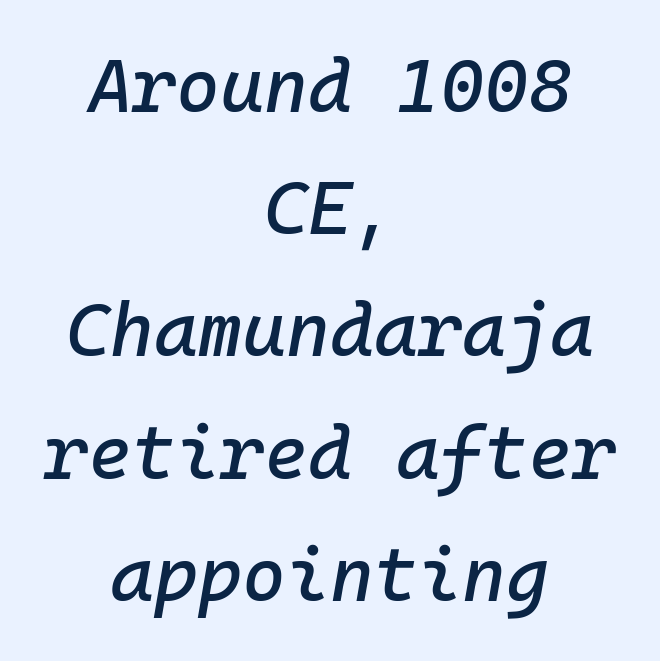
Q: Is the text italic (slanted)? A: Yes, it leans right by about 10 degrees.
Q: Is the text underlined? A: No.
Q: How is the paragraph aligned? A: Centered.
Q: Is the spacing between letters normal or unusually wide? A: Normal.
Q: Is the spacing between lines tight, normal or loose? A: Normal.
Q: Width (condensed, normal, or wide)? A: Normal.
Q: Stroke contrast? A: Low.
Q: x-height? A: Medium.
Q: Monospaced? A: Yes.
